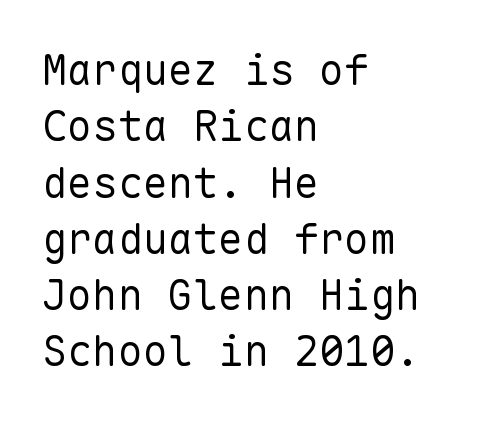
Think of a typewriter: that constant character pitch is what you see here. Horizontal alignment here is leftward, the default for most running prose. Is there any slant? The stems are plumb. Vertical spacing — default.
